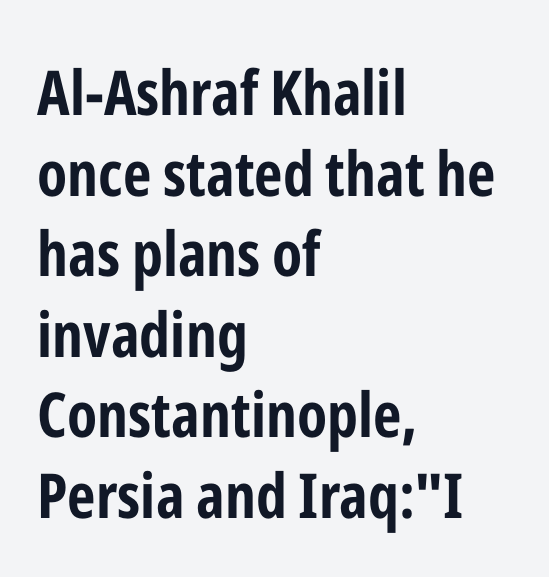
The image shows 62 px bold, condensed sans-serif type, upright; set left-aligned, normal line spacing (1.3x), normal letter spacing, not underlined; low stroke contrast and a medium x-height.
